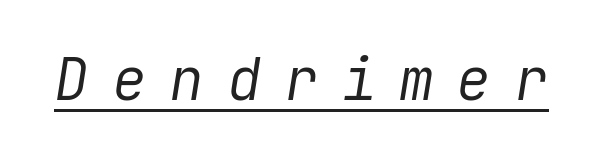
The image shows 58 px regular-weight type, italic (leaning right); set unusually wide letter spacing (+0.39 em), underlined; low stroke contrast and a medium x-height.
